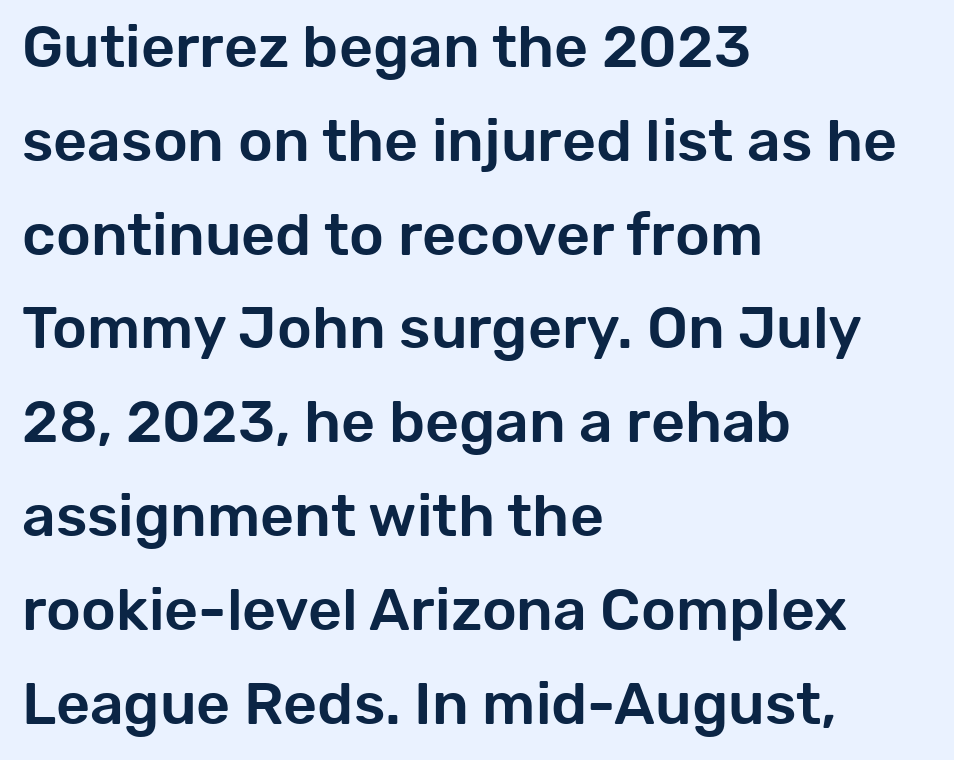
Q: Is the text italic (slanted)? A: No, it is upright.
Q: Is the typeface a serif or a sans-serif typeface? A: Sans-serif.
Q: Is the text underlined? A: No.
Q: How is the paragraph aligned? A: Left-aligned.
Q: Is the spacing between letters normal or unusually wide? A: Normal.
Q: Is the spacing between lines tight, normal or loose? A: Normal.
Q: Width (condensed, normal, or wide)? A: Normal.
Q: Stroke contrast? A: Low.
Q: x-height? A: Medium.
Q: Monospaced? A: No.
